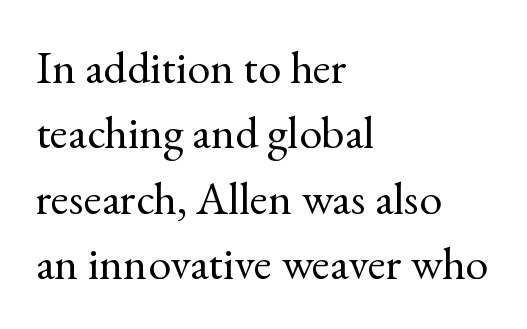
Q: Is the text bold? A: No.
Q: Is the text italic (slanted)? A: No, it is upright.
Q: Is the typeface a serif or a sans-serif typeface? A: Serif.
Q: Is the text underlined? A: No.
Q: How is the paragraph aligned? A: Left-aligned.
Q: Is the spacing between letters normal or unusually wide? A: Normal.
Q: Is the spacing between lines tight, normal or loose? A: Normal.
Q: Width (condensed, normal, or wide)? A: Normal.
Q: x-height? A: Small.
Q: Monospaced? A: No.
